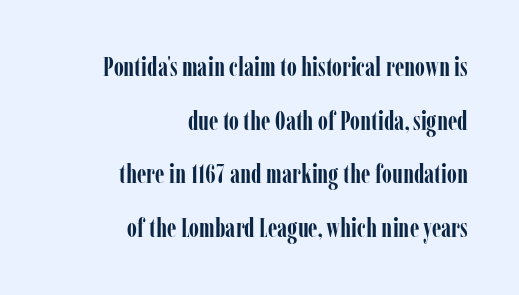
Q: Is the text bold? A: Yes.
Q: Is the text italic (slanted)? A: No, it is upright.
Q: Is the text underlined? A: No.
Q: How is the paragraph aligned? A: Right-aligned.
Q: Is the spacing between letters normal or unusually wide? A: Normal.
Q: Is the spacing between lines tight, normal or loose? A: Loose.
